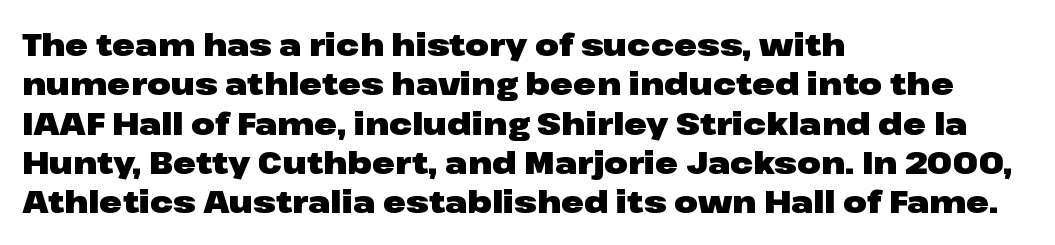
{"serif": "no", "italic": "no", "bold": "yes", "weight": "heavy", "width": "wide", "stroke_contrast": "low", "x_height": "medium", "monospaced": "no", "underline": "no", "align": "left", "line_spacing": "normal", "line_spacing_ratio": 1.27, "letter_spacing": "normal", "letter_spacing_em": 0.0, "glyph_px": 31}
